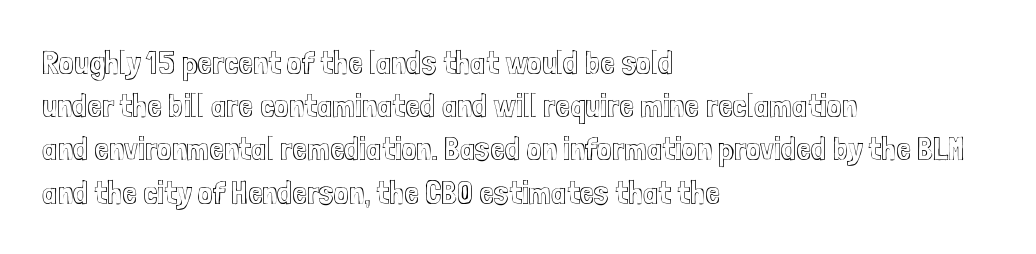
{"italic": "no", "width": "condensed", "x_height": "medium", "monospaced": "no", "underline": "no", "align": "left", "line_spacing": "normal", "line_spacing_ratio": 1.31, "letter_spacing": "normal", "letter_spacing_em": 0.0, "glyph_px": 33}
